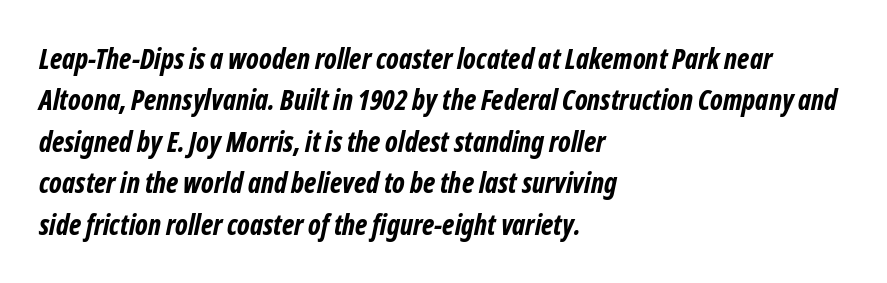
Q: Is the text bold? A: Yes.
Q: Is the typeface a serif or a sans-serif typeface? A: Sans-serif.
Q: Is the text underlined? A: No.
Q: How is the paragraph aligned? A: Left-aligned.
Q: Is the spacing between letters normal or unusually wide? A: Normal.
Q: Is the spacing between lines tight, normal or loose? A: Normal.
Q: Width (condensed, normal, or wide)? A: Condensed.
Q: Stroke contrast? A: Low.
Q: x-height? A: Medium.
Q: Monospaced? A: No.
